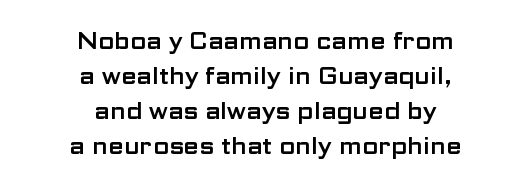
Each new line begins a customary step beneath the previous one. One-word summary of the alignment: center. Letter spacing: default. The axis of the letterforms is exactly vertical. Any mark beneath the type? The region is blank.
